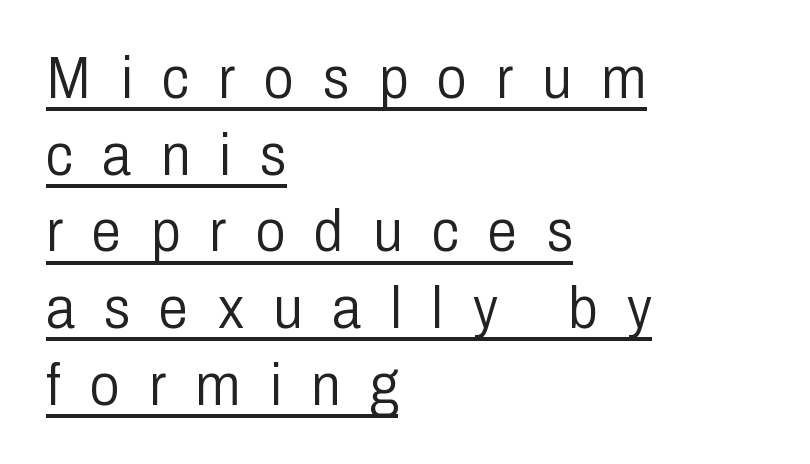
The image shows 59 px light, condensed sans-serif type, upright; set left-aligned, normal line spacing (1.3x), unusually wide letter spacing (+0.5 em), underlined; low stroke contrast and a medium x-height.
